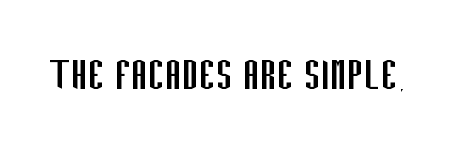
{"serif": "no", "italic": "no", "bold": "no", "weight": "regular", "width": "condensed", "stroke_contrast": "low", "x_height": "large", "monospaced": "no", "underline": "no", "letter_spacing": "normal", "letter_spacing_em": 0.0, "glyph_px": 50}
